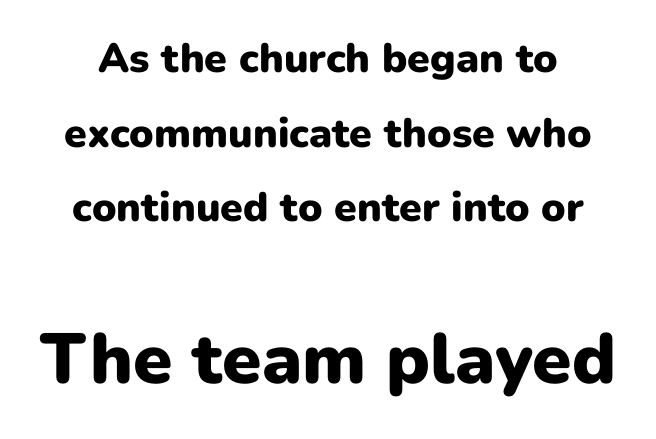
{"serif": "no", "italic": "no", "bold": "yes", "weight": "heavy", "width": "normal", "stroke_contrast": "low", "x_height": "medium", "monospaced": "no", "underline": "no", "line_spacing_ratio": 1.82, "letter_spacing": "normal", "letter_spacing_em": 0.0, "larger_block": "second", "size_ratio": 1.73, "glyph_px": 71}
